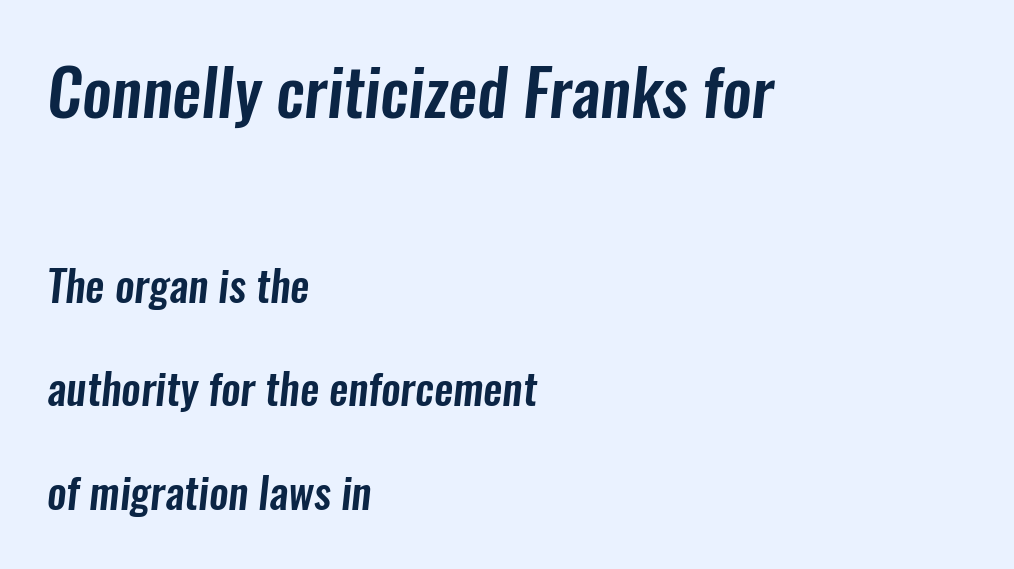
The image shows 65 px condensed sans-serif type; set left-aligned, loose line spacing (2.41x), normal letter spacing, not underlined; the first (top) block is 1.51x larger; low stroke contrast and a medium x-height.
